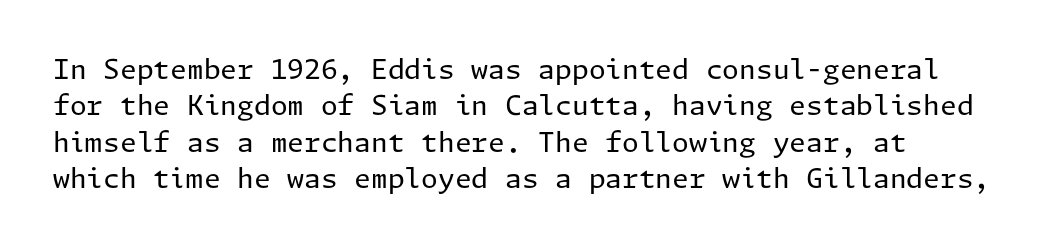
{"italic": "no", "bold": "no", "underline": "no", "line_spacing": "normal", "line_spacing_ratio": 1.35, "letter_spacing": "normal", "letter_spacing_em": 0.0, "glyph_px": 27}
